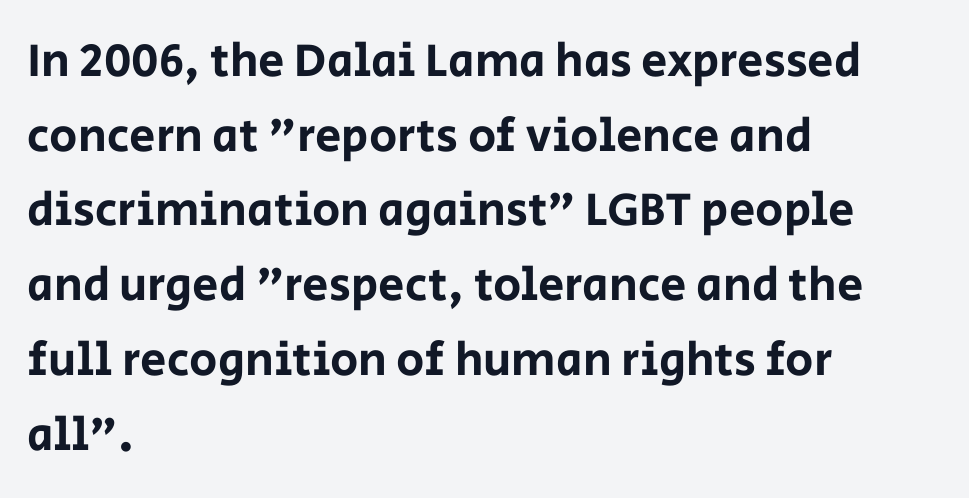
{"serif": "no", "italic": "no", "width": "normal", "stroke_contrast": "low", "x_height": "large", "monospaced": "no", "underline": "no", "align": "left", "line_spacing": "normal", "line_spacing_ratio": 1.59, "letter_spacing": "normal", "letter_spacing_em": 0.0, "glyph_px": 47}
